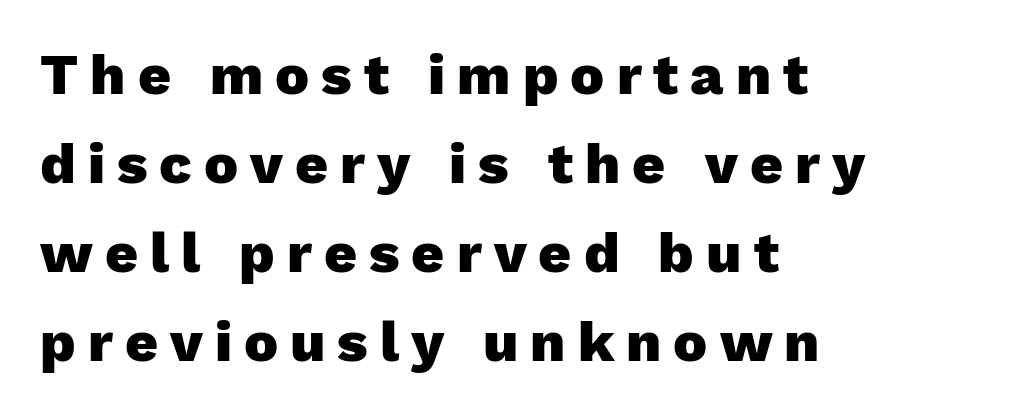
The image shows 57 px heavy sans-serif type, upright; set left-aligned, normal line spacing (1.56x), unusually wide letter spacing (+0.21 em), not underlined; low stroke contrast and a medium x-height.
